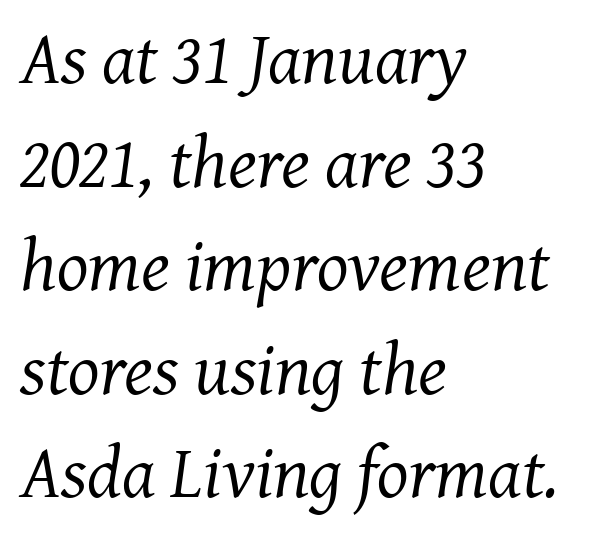
Q: Is the text bold? A: No.
Q: Is the text italic (slanted)? A: Yes, it leans right by about 7 degrees.
Q: Is the typeface a serif or a sans-serif typeface? A: Serif.
Q: Is the text underlined? A: No.
Q: How is the paragraph aligned? A: Left-aligned.
Q: Is the spacing between letters normal or unusually wide? A: Normal.
Q: Is the spacing between lines tight, normal or loose? A: Normal.
Q: Width (condensed, normal, or wide)? A: Normal.
Q: Stroke contrast? A: Medium.
Q: x-height? A: Medium.
Q: Monospaced? A: No.
